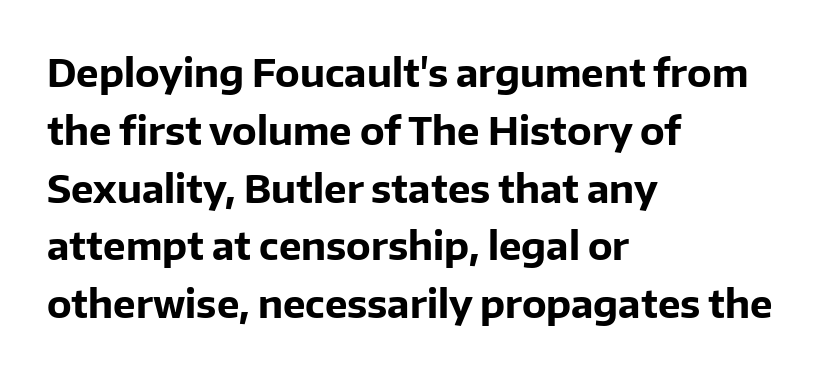
Alignment: flush left. Rule under the text: the space is simply empty. In terms of weight, the rendering is a true, heavy bold. Character widths vary here, with narrow letters taking less room than wide ones. Quick note: interline space is typical. Is there any slant? The stems are plumb.
